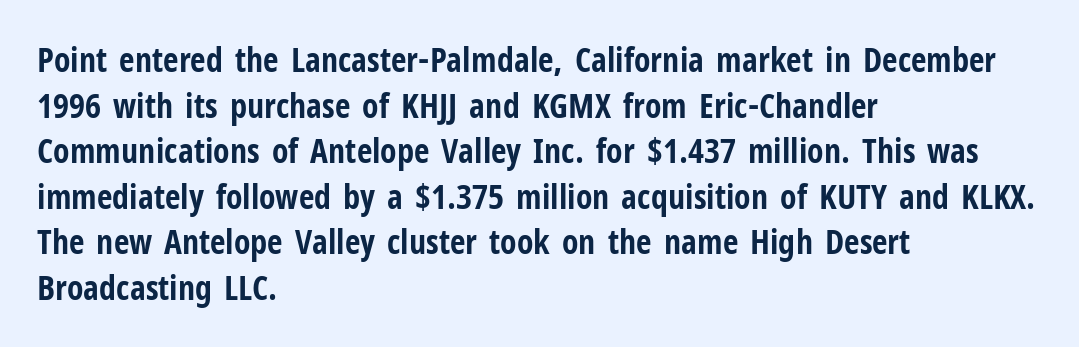
{"serif": "no", "italic": "no", "bold": "yes", "weight": "bold", "width": "condensed", "stroke_contrast": "low", "x_height": "medium", "monospaced": "no", "underline": "no", "align": "left", "line_spacing": "normal", "line_spacing_ratio": 1.34, "letter_spacing": "normal", "letter_spacing_em": 0.0, "glyph_px": 34}
